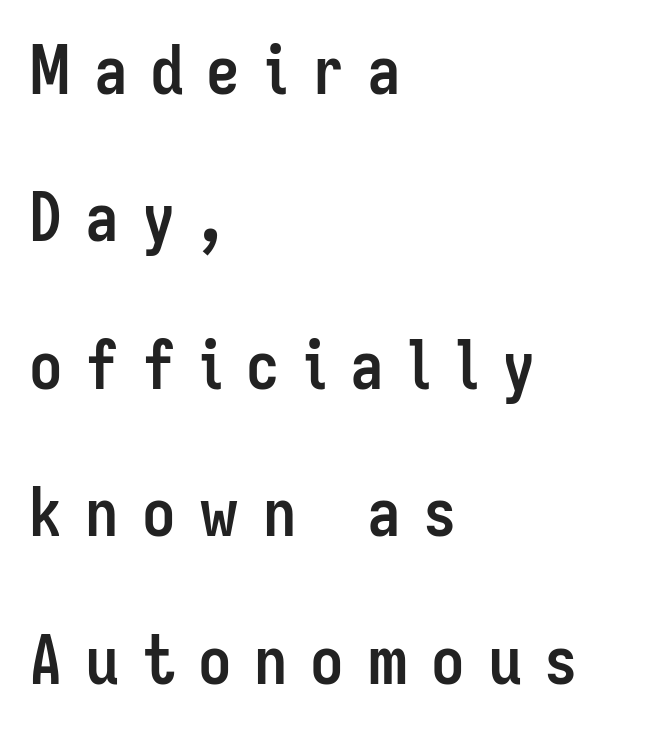
{"serif": "no", "italic": "no", "bold": "yes", "weight": "semibold", "width": "condensed", "stroke_contrast": "low", "x_height": "medium", "monospaced": "no", "underline": "no", "align": "left", "line_spacing": "loose", "line_spacing_ratio": 2.2, "letter_spacing": "wide", "letter_spacing_em": 0.34, "glyph_px": 67}
